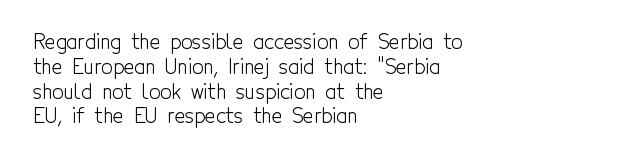
Each stroke keeps to a modest, everyday thickness or less. The type is set solid horizontally, with unmodified tracking. Italic: no, the glyphs are upright roman. In CSS terms this would be text-align: left.
